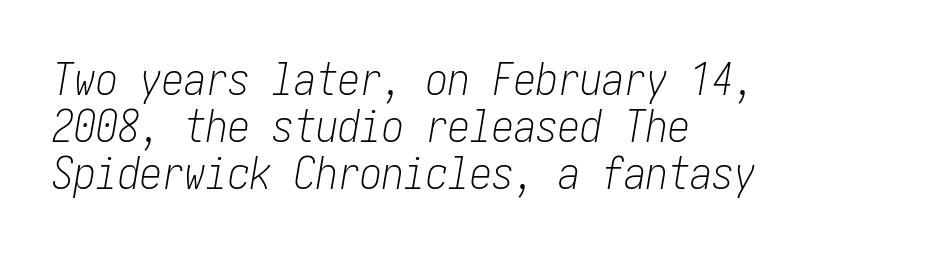
Compared with ordinary roman type, these characters are visibly tilted. The passage shown has conventional tracking throughout. Just letters on the line, the space beneath them empty. Horizontally, the lines are justified to the leading edge only.
